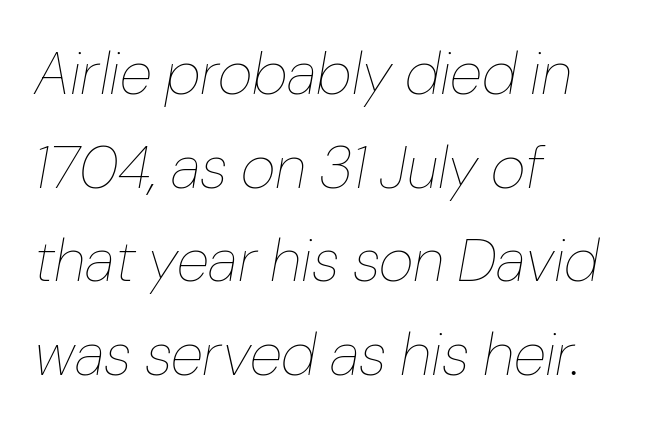
The image shows 60 px thin type, italic (leaning right); set left-aligned, normal line spacing (1.56x), normal letter spacing, not underlined; low stroke contrast and a medium x-height.
